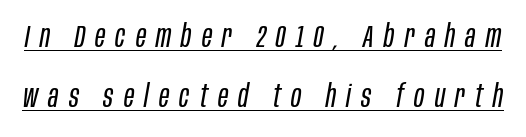
Q: Is the text bold? A: No.
Q: Is the text italic (slanted)? A: Yes, it leans right by about 10 degrees.
Q: Is the text underlined? A: Yes.
Q: Is the spacing between letters normal or unusually wide? A: Unusually wide.
Q: Is the spacing between lines tight, normal or loose? A: Loose.
Q: Width (condensed, normal, or wide)? A: Condensed.
Q: Stroke contrast? A: Low.
Q: x-height? A: Large.
Q: Monospaced? A: No.
